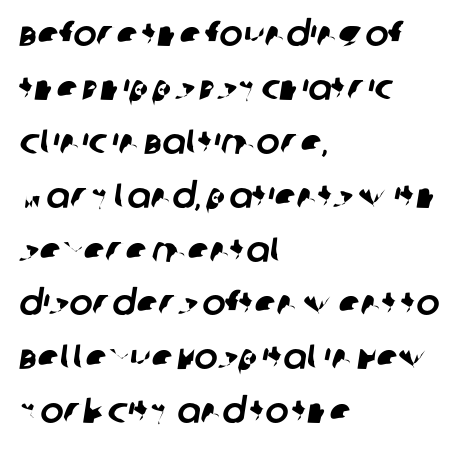
The image shows 35 px sans-serif type; set left-aligned, normal line spacing (1.54x), normal letter spacing, not underlined; low stroke contrast and a large x-height.
